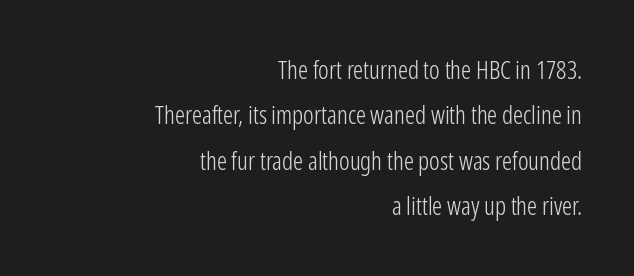
The image shows 25 px text type, upright; set right-aligned, line spacing 1.82x, normal letter spacing, not underlined.
